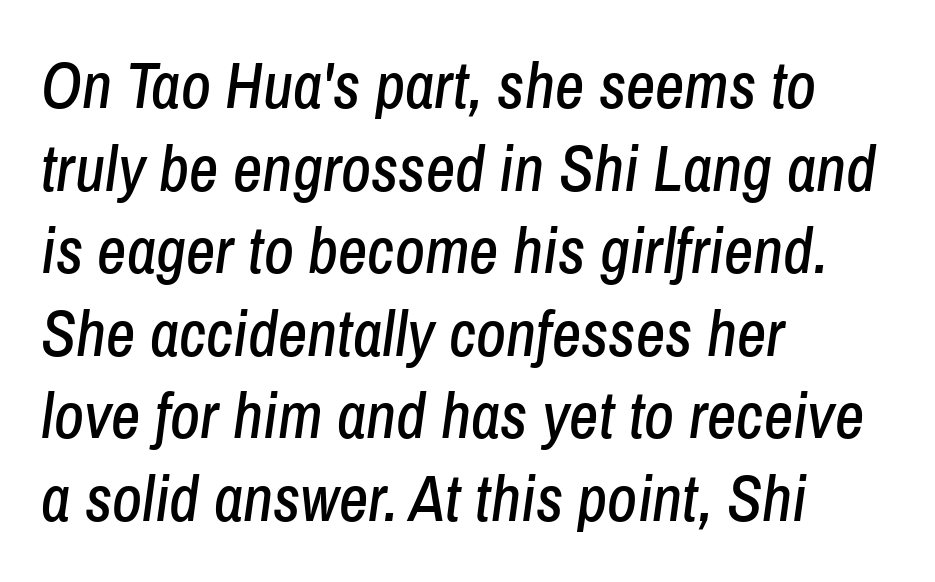
The rendering uses a moderate line-height, typical for paragraphs. In CSS terms this would be text-align: left. The words here are not underlined. What stands out about the letter spacing? Nothing — it is the standard amount. Each letter keeps its own natural width here, so spacing adapts to shape. Tall strokes in this sample are angled rather than plumb.
